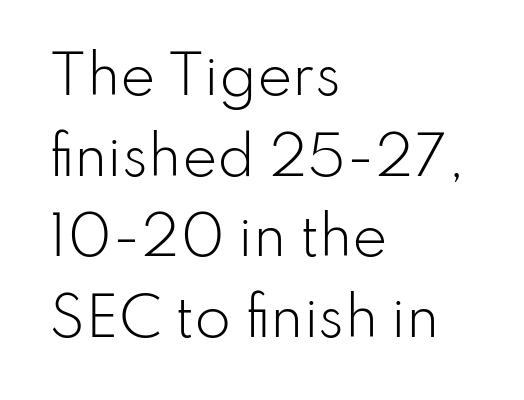
The paragraph shown leans on its left margin. The typeface has the unassuming heft of standard copy or less. Nothing unusual about the tracking: characters are spaced as the font intends. Character widths vary here, with narrow letters taking less room than wide ones. These lines sit exactly where default settings would place them.
